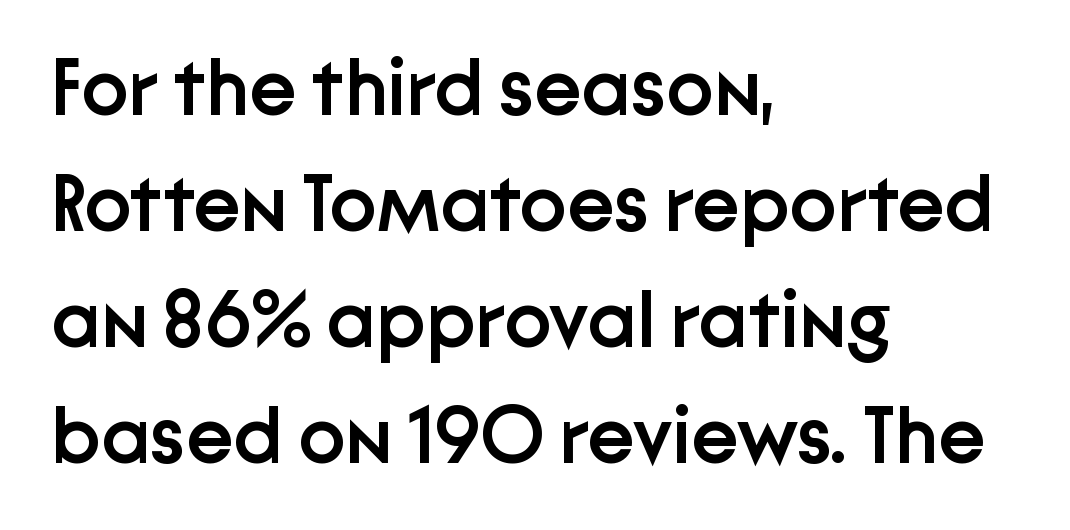
{"serif": "no", "italic": "no", "bold": "semi", "weight": "semibold", "width": "normal", "stroke_contrast": "low", "x_height": "medium", "monospaced": "no", "underline": "no", "align": "left", "line_spacing": "normal", "line_spacing_ratio": 1.45, "letter_spacing": "normal", "letter_spacing_em": 0.0, "glyph_px": 80}
